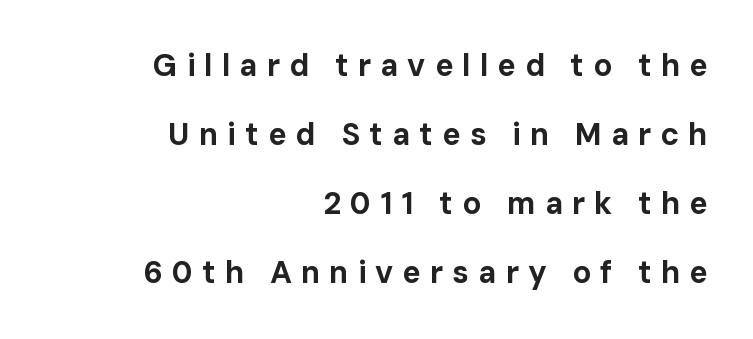
Q: Is the text bold? A: Yes.
Q: Is the text italic (slanted)? A: No, it is upright.
Q: Is the typeface a serif or a sans-serif typeface? A: Sans-serif.
Q: Is the text underlined? A: No.
Q: How is the paragraph aligned? A: Right-aligned.
Q: Is the spacing between letters normal or unusually wide? A: Unusually wide.
Q: Is the spacing between lines tight, normal or loose? A: Loose.
Q: Width (condensed, normal, or wide)? A: Normal.
Q: Stroke contrast? A: Low.
Q: x-height? A: Medium.
Q: Monospaced? A: No.
